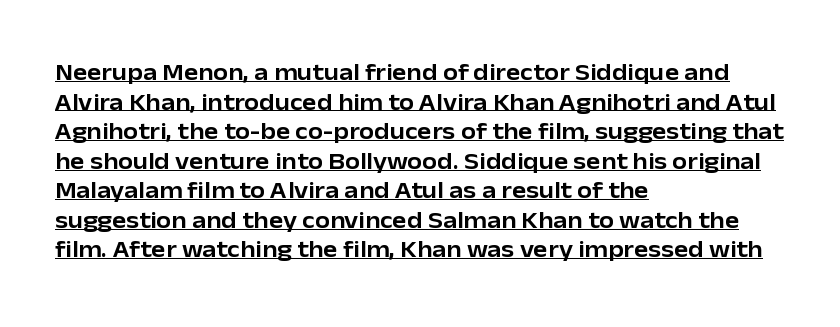
{"italic": "no", "underline": "yes", "align": "left", "line_spacing_ratio": 1.23, "letter_spacing": "normal", "letter_spacing_em": 0.0, "glyph_px": 24}
